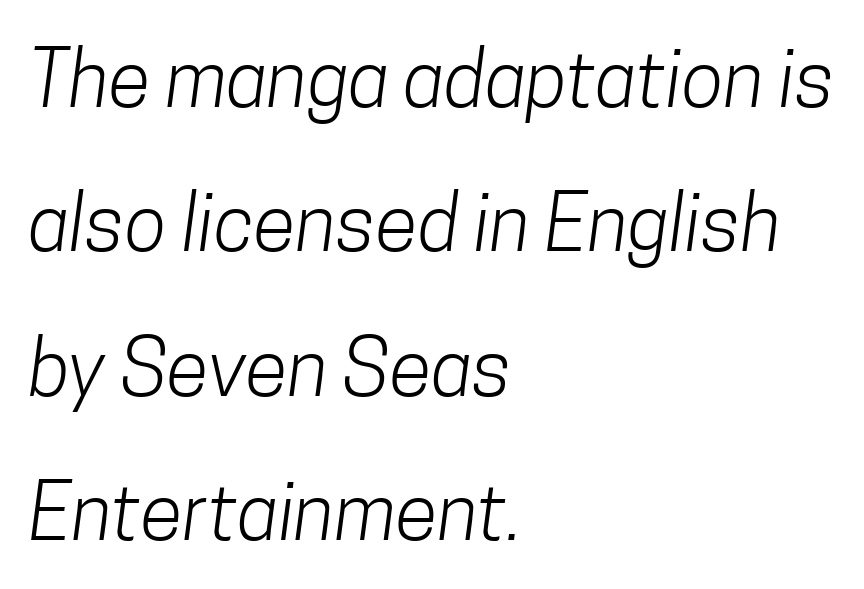
Q: Is the text bold? A: No.
Q: Is the typeface a serif or a sans-serif typeface? A: Sans-serif.
Q: Is the text underlined? A: No.
Q: How is the paragraph aligned? A: Left-aligned.
Q: Is the spacing between letters normal or unusually wide? A: Normal.
Q: Width (condensed, normal, or wide)? A: Condensed.
Q: Stroke contrast? A: Low.
Q: x-height? A: Medium.
Q: Monospaced? A: No.
